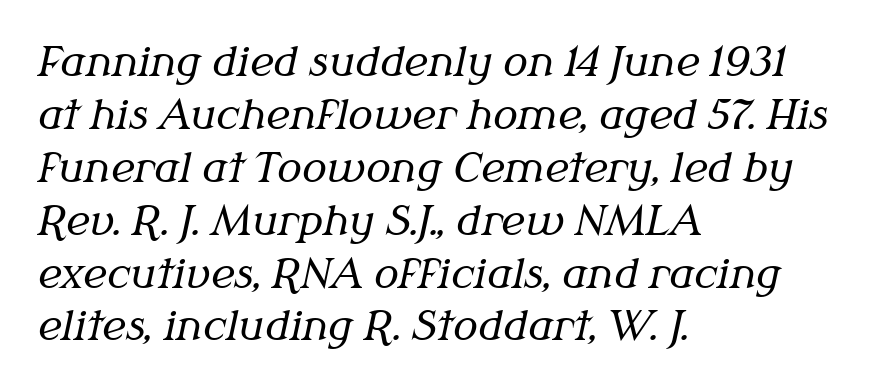
The image shows 41 px regular-weight serif type, italic (leaning right); set left-aligned, normal line spacing (1.29x), normal letter spacing, not underlined; medium stroke contrast and a medium x-height.
